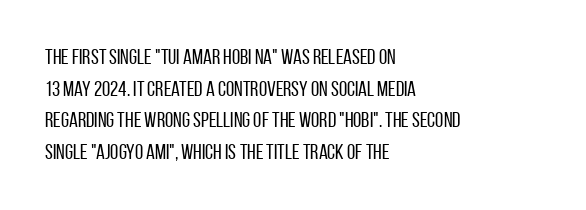
Style check: upright. Leftover space on each line is placed entirely after the last word. The rows are spaced the way most documents space them. The font is comparable to plain body text, perhaps lighter. Honestly, there is no underline to notice here at all. Nobody touched the tracking dial on this one.
